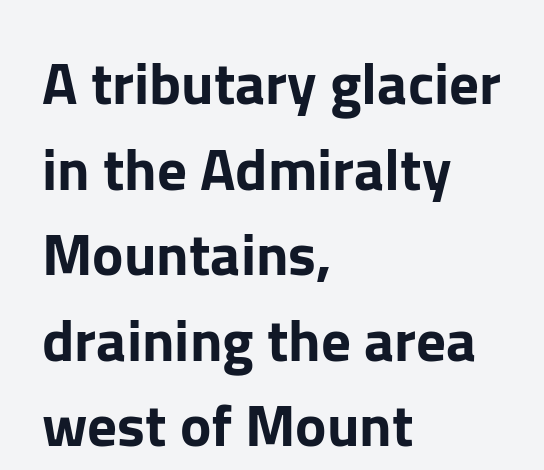
The rendering uses natural spacing where letterforms have individual widths. Does the type have serifs? No, each stem ends abruptly. The space between consecutive lines is moderate. The space beneath each line is pristine and unruled. The line texture is even and compact thanks to regular tracking.
